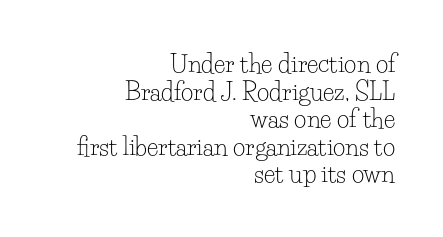
No word sits above an underline. Stems and bowls with no extra thickness — not bold. When letters stand straight like this, we call the style roman or upright. The passage shown stacks its lines with hardly any gap.
